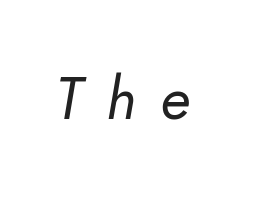
The image shows 59 px regular-weight type, italic (leaning right); set unusually wide letter spacing (+0.41 em), not underlined; low stroke contrast and a small x-height.
